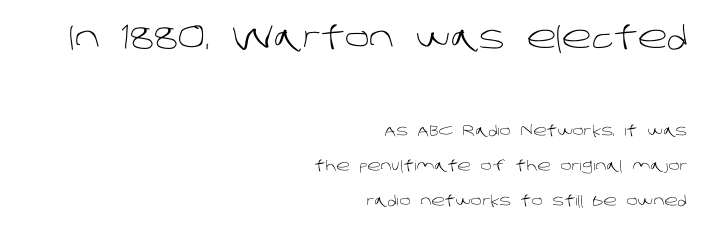
{"serif": "no", "bold": "no", "weight": "light", "width": "normal", "stroke_contrast": "low", "x_height": "large", "monospaced": "no", "underline": "no", "align": "right", "line_spacing": "loose", "line_spacing_ratio": 2.47, "letter_spacing": "normal", "letter_spacing_em": 0.0, "larger_block": "first", "size_ratio": 2.21, "glyph_px": 31}
